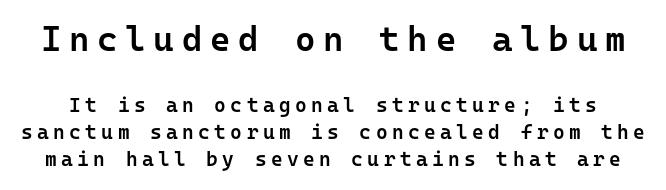
{"serif": "no", "italic": "no", "bold": "semi", "weight": "semibold", "width": "normal", "stroke_contrast": "low", "x_height": "medium", "monospaced": "yes", "underline": "no", "line_spacing": "normal", "line_spacing_ratio": 1.35, "letter_spacing": "wide", "letter_spacing_em": 0.22, "larger_block": "first", "size_ratio": 1.75, "glyph_px": 35}
